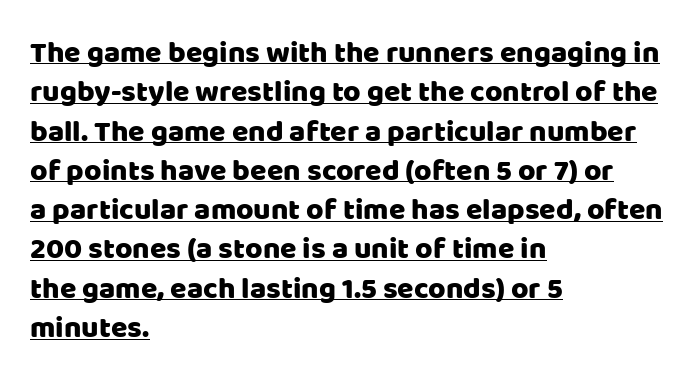
{"serif": "no", "italic": "no", "width": "normal", "stroke_contrast": "low", "x_height": "large", "monospaced": "no", "underline": "yes", "align": "left", "line_spacing": "normal", "line_spacing_ratio": 1.31, "letter_spacing": "normal", "letter_spacing_em": 0.0, "glyph_px": 30}
